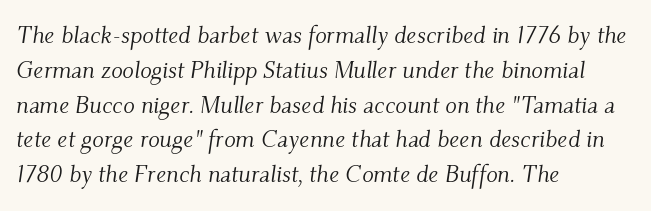
Q: Is the text bold? A: No.
Q: Is the text italic (slanted)? A: Yes, it leans right by about 9 degrees.
Q: Is the text underlined? A: No.
Q: How is the paragraph aligned? A: Left-aligned.
Q: Is the spacing between letters normal or unusually wide? A: Normal.
Q: Is the spacing between lines tight, normal or loose? A: Normal.
